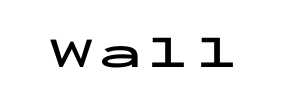
{"serif": "no", "italic": "no", "bold": "yes", "weight": "bold", "width": "wide", "stroke_contrast": "low", "x_height": "medium", "monospaced": "yes", "underline": "no", "glyph_px": 44}
